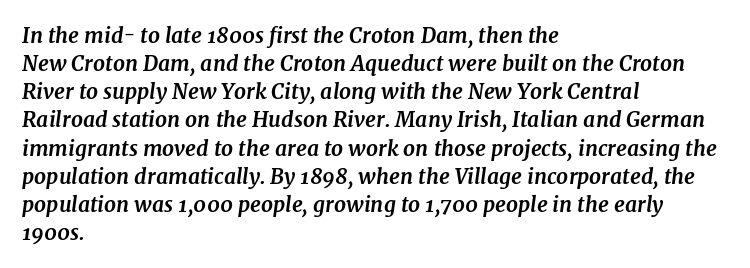
{"italic": "yes", "lean": "right", "slant_degrees": 7, "bold": "yes", "underline": "no", "align": "left", "line_spacing": "normal", "line_spacing_ratio": 1.34, "letter_spacing": "normal", "letter_spacing_em": 0.0, "glyph_px": 21}
